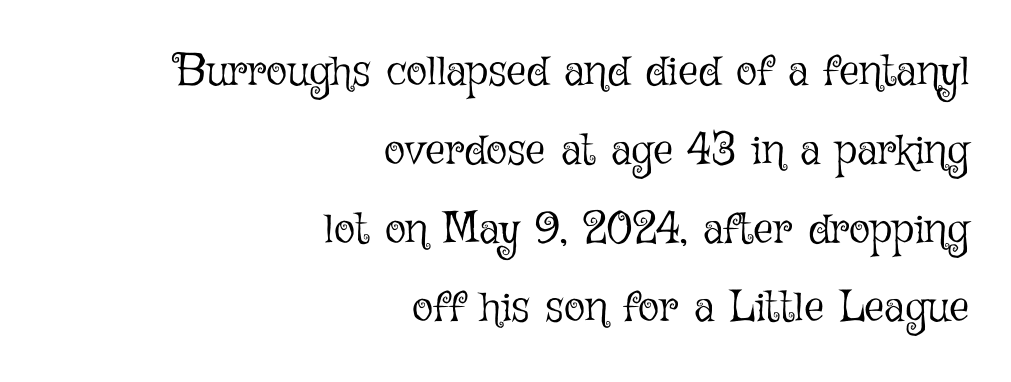
{"italic": "no", "bold": "no", "weight": "light", "width": "normal", "stroke_contrast": "low", "x_height": "medium", "monospaced": "no", "underline": "no", "align": "right", "line_spacing_ratio": 1.79, "letter_spacing": "normal", "letter_spacing_em": 0.0, "glyph_px": 44}
